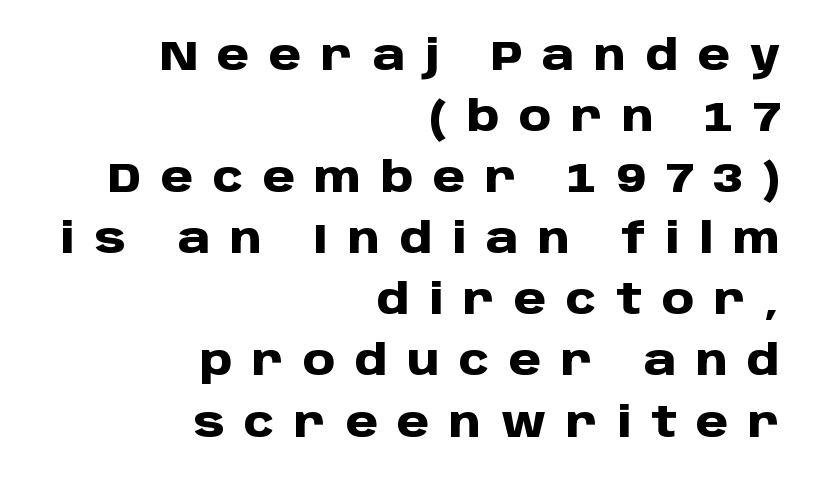
{"serif": "no", "italic": "no", "bold": "yes", "weight": "heavy", "width": "normal", "stroke_contrast": "low", "x_height": "large", "monospaced": "no", "underline": "no", "align": "right", "line_spacing": "normal", "line_spacing_ratio": 1.49, "letter_spacing": "wide", "letter_spacing_em": 0.48, "glyph_px": 41}
